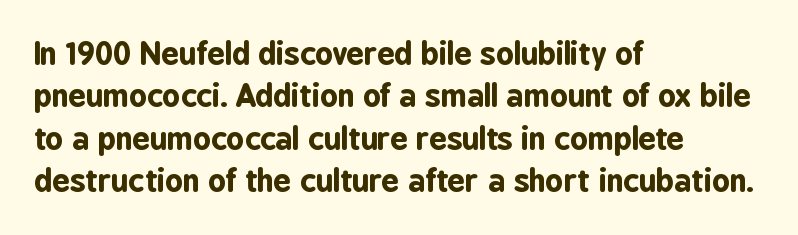
The image shows 31 px bold, condensed sans-serif type, upright; set left-aligned, normal line spacing (1.37x), normal letter spacing, not underlined; low stroke contrast and a medium x-height.
